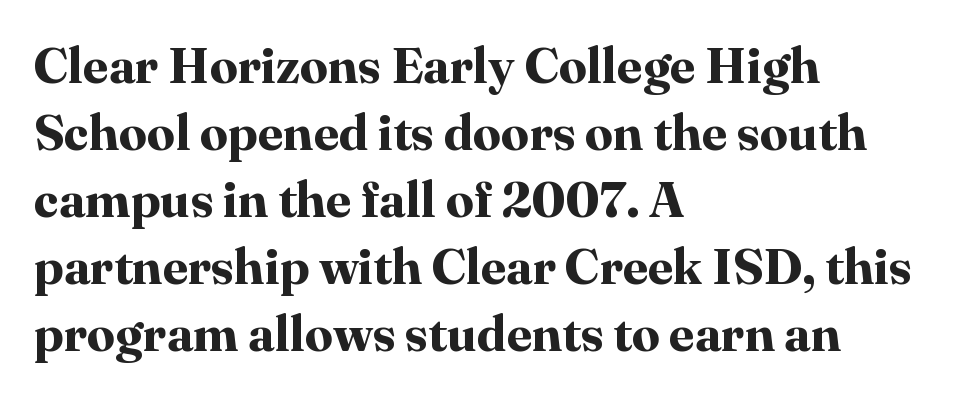
Unlike a clean sans, this face finishes its strokes with serifs. A typesetter would call this zero additional tracking. Interline gaps are of average width in this sample. If you drew a line through each stem, it would be perfectly vertical. The setting favours the left margin, as ordinary paragraphs usually do. Beneath every word, the page is bare.
